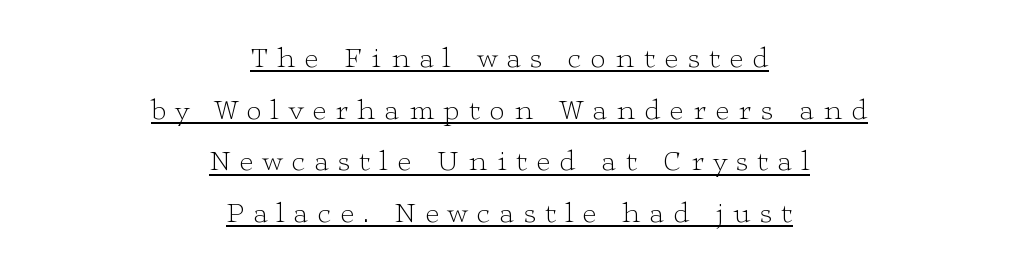
Q: Is the text bold? A: No.
Q: Is the text italic (slanted)? A: No, it is upright.
Q: Is the typeface a serif or a sans-serif typeface? A: Serif.
Q: Is the text underlined? A: Yes.
Q: How is the paragraph aligned? A: Centered.
Q: Is the spacing between letters normal or unusually wide? A: Unusually wide.
Q: Width (condensed, normal, or wide)? A: Wide.
Q: Stroke contrast? A: Low.
Q: x-height? A: Medium.
Q: Monospaced? A: No.
